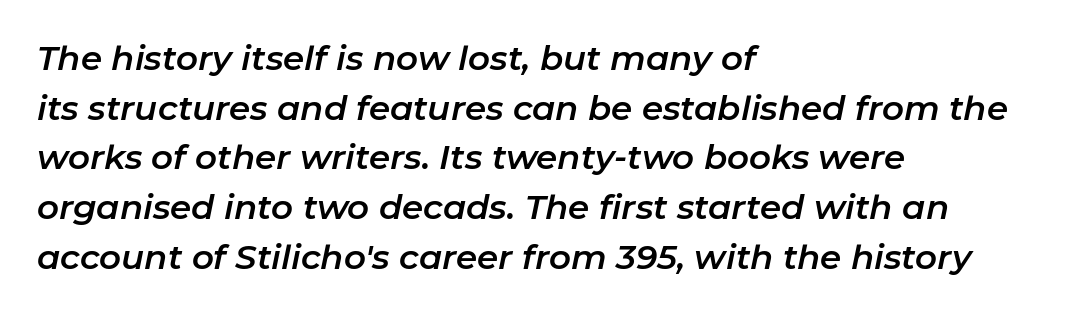
The image shows 34 px text type, italic (leaning right); set left-aligned, normal line spacing (1.46x), normal letter spacing, not underlined; low stroke contrast and a medium x-height.
